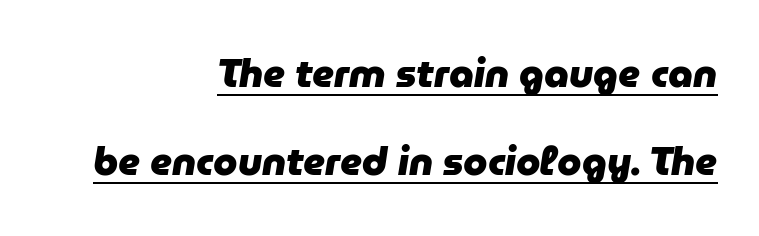
The face used here is proportionally spaced, like ordinary book or web type. Baseline-to-baseline distance is far greater than the letter height. Every letter is thick-stroked: bold, no question. The whole block is typeset with a tilt. In CSS terms this would be text-align: right.
